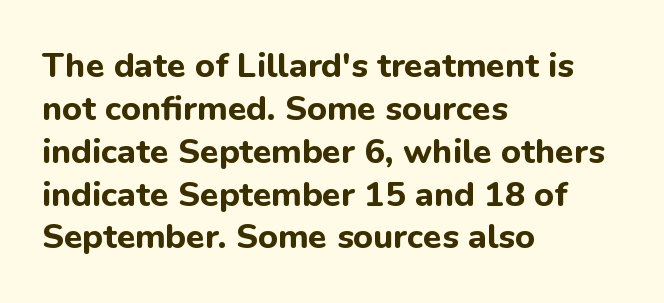
{"serif": "no", "italic": "no", "bold": "yes", "weight": "bold", "width": "normal", "stroke_contrast": "low", "x_height": "medium", "monospaced": "no", "underline": "no", "align": "left", "line_spacing": "normal", "line_spacing_ratio": 1.26, "letter_spacing": "normal", "letter_spacing_em": 0.0, "glyph_px": 34}
